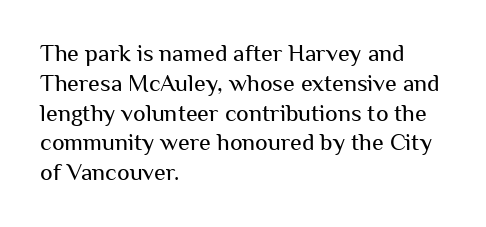
The image shows 24 px text type, upright; set left-aligned, line spacing 1.24x, normal letter spacing, not underlined.
